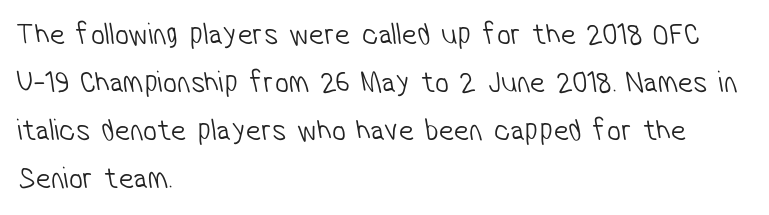
Words float on clear page, feet unadorned. These lines are rendered in a variable-pitch font. Stroke mass is kept to a normal reading level or below. Each new line begins a customary step beneath the previous one. Check where the strokes stop: nothing finishes them off — pure sans.
